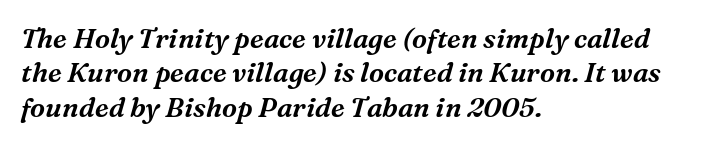
{"italic": "yes", "lean": "right", "slant_degrees": 16, "underline": "no", "align": "left", "line_spacing": "normal", "line_spacing_ratio": 1.27, "letter_spacing": "normal", "letter_spacing_em": 0.0, "glyph_px": 27}
